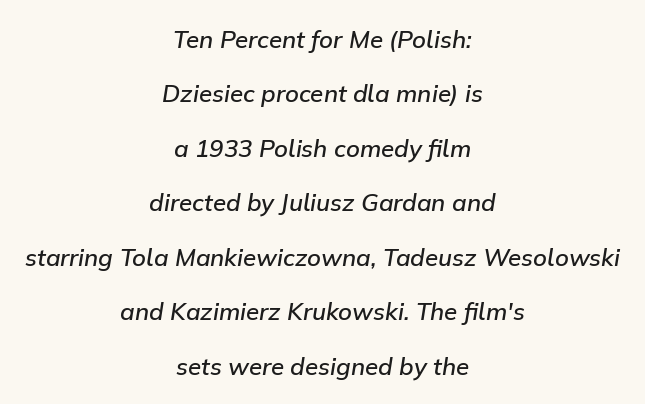
Default kerning and tracking; the words read as compact shapes. A typesetter would mark this as italic. What weight is shown? A semibold, between regular and bold. Honestly, the rows look like they've been pulled way apart. Quick note: underline off. One-word summary of the alignment: center.
